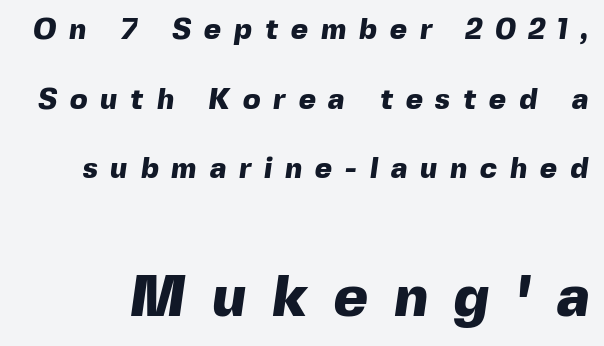
{"serif": "no", "bold": "yes", "weight": "heavy", "width": "normal", "x_height": "medium", "monospaced": "no", "underline": "no", "line_spacing": "loose", "line_spacing_ratio": 2.4, "letter_spacing": "wide", "letter_spacing_em": 0.45, "larger_block": "second", "size_ratio": 2.0, "glyph_px": 58}
